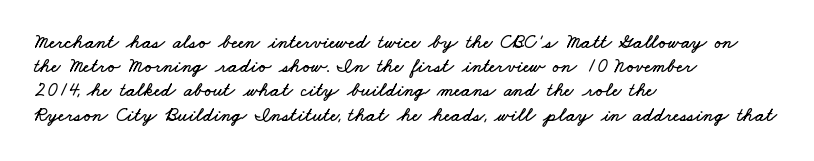
Words appear dense and cohesive because spacing is normal. The text block is weighted toward the left margin, trailing off unevenly rightward. The strip under each line holds only bare page.
